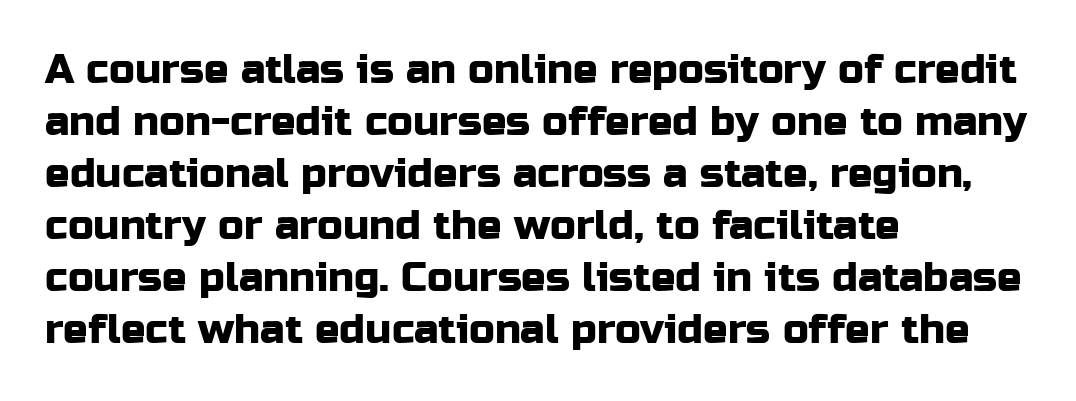
Q: Is the text italic (slanted)? A: No, it is upright.
Q: Is the typeface a serif or a sans-serif typeface? A: Sans-serif.
Q: Is the text underlined? A: No.
Q: How is the paragraph aligned? A: Left-aligned.
Q: Is the spacing between letters normal or unusually wide? A: Normal.
Q: Is the spacing between lines tight, normal or loose? A: Normal.
Q: Width (condensed, normal, or wide)? A: Normal.
Q: Stroke contrast? A: Low.
Q: x-height? A: Medium.
Q: Monospaced? A: No.
